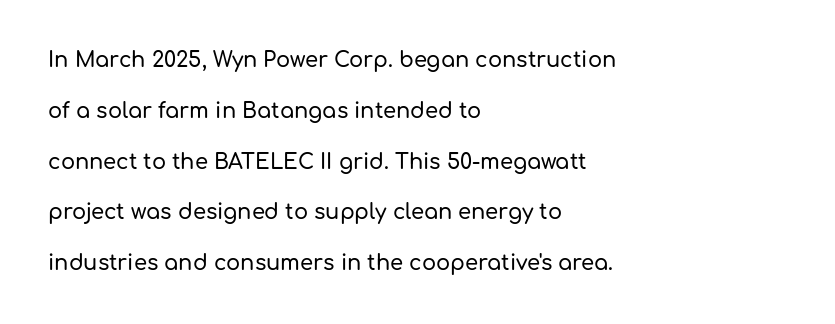
Posture: vertical. The lines in this sample share a left origin and differ only in where they stop. Rows of type keep a wide berth in the vertical direction. Nothing unusual about the tracking: characters are spaced as the font intends.
